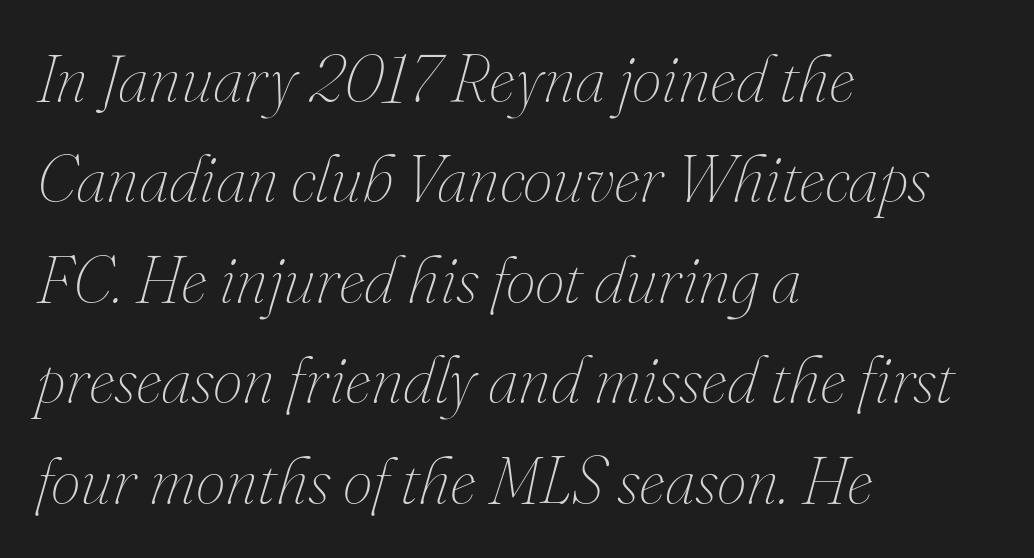
The image shows 67 px thin type, italic (leaning right); set left-aligned, normal line spacing (1.5x), normal letter spacing, not underlined; medium stroke contrast and a small x-height.
